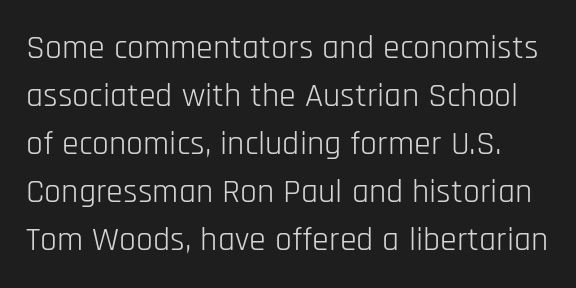
Q: Is the text bold? A: No.
Q: Is the text italic (slanted)? A: No, it is upright.
Q: Is the typeface a serif or a sans-serif typeface? A: Sans-serif.
Q: Is the text underlined? A: No.
Q: Is the spacing between letters normal or unusually wide? A: Normal.
Q: Is the spacing between lines tight, normal or loose? A: Normal.
Q: Width (condensed, normal, or wide)? A: Condensed.
Q: Stroke contrast? A: Low.
Q: x-height? A: Large.
Q: Monospaced? A: No.
